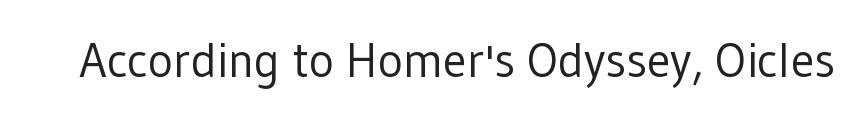
Q: Is the text bold? A: No.
Q: Is the text italic (slanted)? A: No, it is upright.
Q: Is the typeface a serif or a sans-serif typeface? A: Sans-serif.
Q: Is the text underlined? A: No.
Q: Is the spacing between letters normal or unusually wide? A: Normal.
Q: Width (condensed, normal, or wide)? A: Normal.
Q: Stroke contrast? A: Low.
Q: x-height? A: Medium.
Q: Monospaced? A: No.
